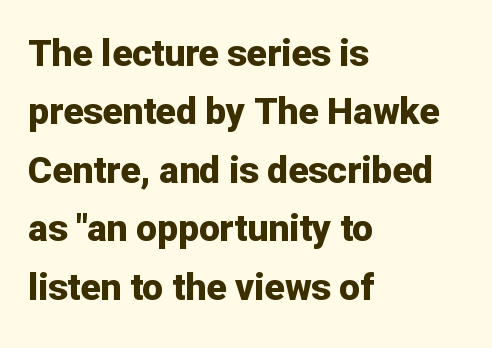
You could not count columns in this text — the font is proportionally spaced. The face used here has the dense, thick strokes of a bold. Notice how descenders clear the ascenders below comfortably — that's standard leading. Letterform terminals end flat and unadorned throughout the passage.
